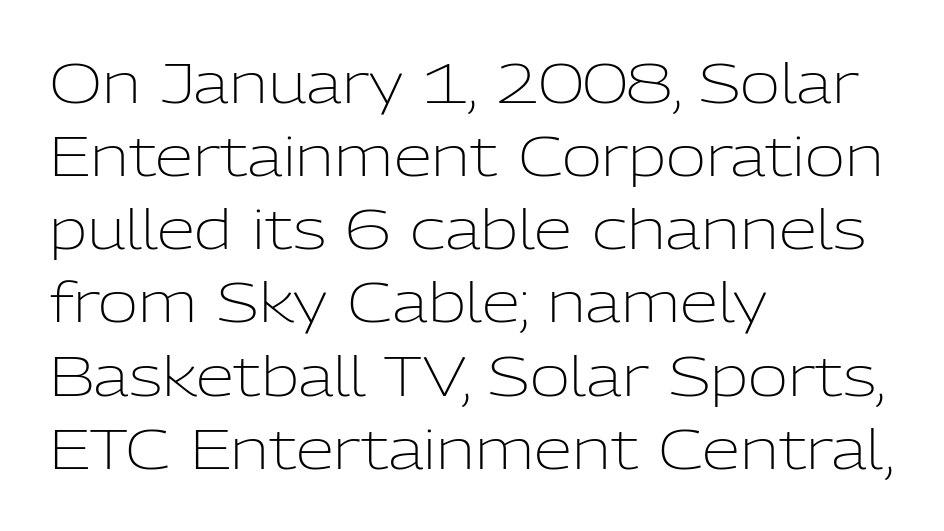
The image shows 55 px light sans-serif type, upright; set left-aligned, normal line spacing (1.33x), normal letter spacing, not underlined; low stroke contrast and a medium x-height.
